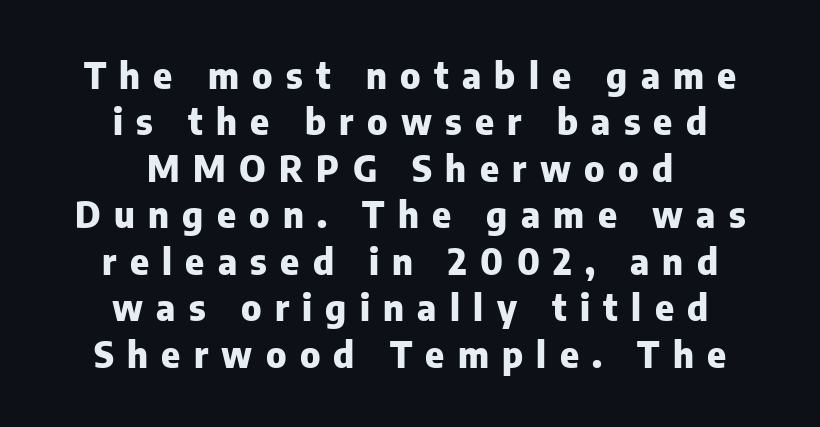
Q: Is the text bold? A: Yes.
Q: Is the text italic (slanted)? A: No, it is upright.
Q: Is the typeface a serif or a sans-serif typeface? A: Sans-serif.
Q: Is the text underlined? A: No.
Q: How is the paragraph aligned? A: Centered.
Q: Is the spacing between letters normal or unusually wide? A: Unusually wide.
Q: Is the spacing between lines tight, normal or loose? A: Normal.
Q: Width (condensed, normal, or wide)? A: Normal.
Q: Stroke contrast? A: Low.
Q: x-height? A: Medium.
Q: Monospaced? A: No.
